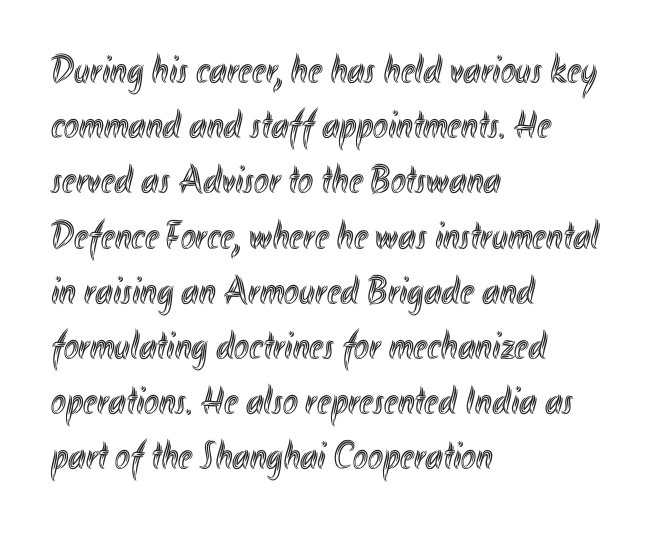
{"width": "condensed", "x_height": "small", "monospaced": "no", "underline": "no", "align": "left", "line_spacing": "normal", "line_spacing_ratio": 1.38, "letter_spacing": "normal", "letter_spacing_em": 0.0, "glyph_px": 40}
